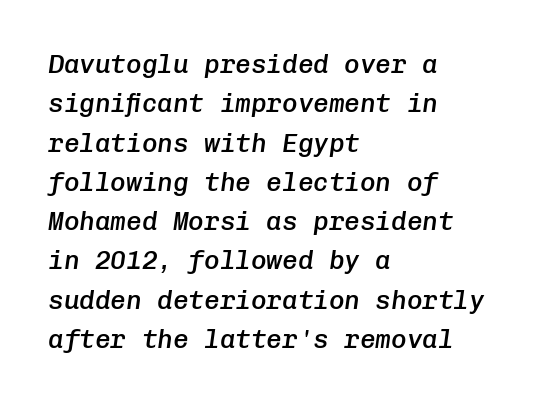
Q: Is the text bold? A: Semi-bold.
Q: Is the text italic (slanted)? A: Yes, it leans right by about 8 degrees.
Q: Is the text underlined? A: No.
Q: How is the paragraph aligned? A: Left-aligned.
Q: Is the spacing between letters normal or unusually wide? A: Normal.
Q: Is the spacing between lines tight, normal or loose? A: Normal.
